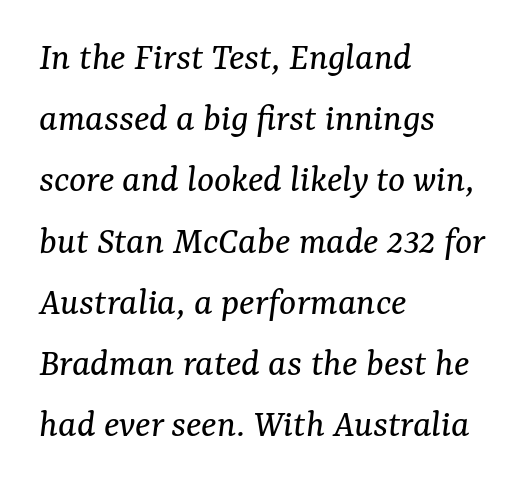
The image shows 40 px regular-weight serif type, italic (leaning right); set left-aligned, normal line spacing (1.53x), normal letter spacing, not underlined; medium stroke contrast and a medium x-height.
